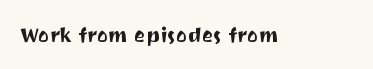
The image shows 21 px text type, upright; set normal letter spacing, not underlined.
